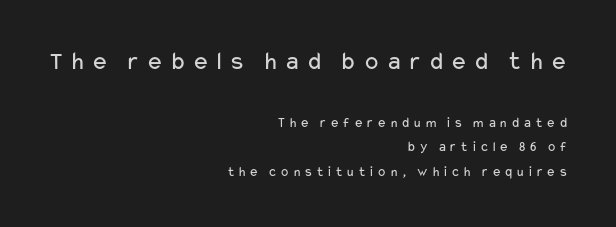
Q: Is the text bold? A: No.
Q: Is the text italic (slanted)? A: No, it is upright.
Q: Is the text underlined? A: No.
Q: How is the paragraph aligned? A: Right-aligned.
Q: Is the spacing between letters normal or unusually wide? A: Unusually wide.
Q: Which block of text is set in a larger size, the first (top) or the second (bottom)? A: The first (top) one.
